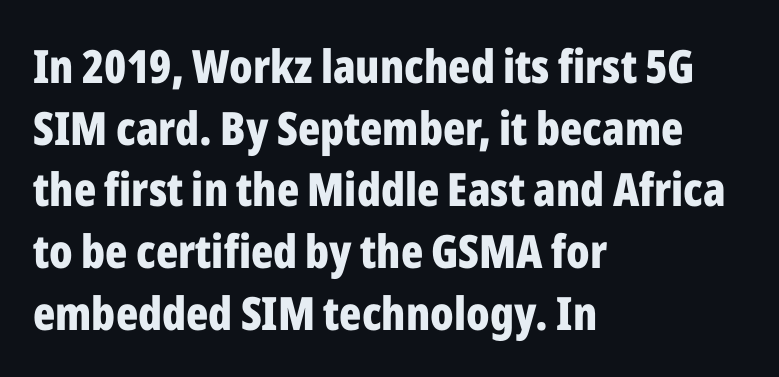
{"serif": "no", "italic": "no", "bold": "yes", "weight": "bold", "width": "condensed", "stroke_contrast": "low", "x_height": "medium", "monospaced": "no", "underline": "no", "align": "left", "line_spacing": "normal", "line_spacing_ratio": 1.34, "letter_spacing": "normal", "letter_spacing_em": 0.0, "glyph_px": 46}
